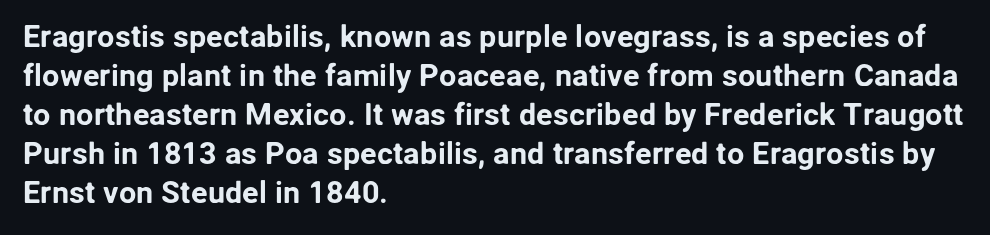
Q: Is the text italic (slanted)? A: No, it is upright.
Q: Is the typeface a serif or a sans-serif typeface? A: Sans-serif.
Q: Is the text underlined? A: No.
Q: How is the paragraph aligned? A: Left-aligned.
Q: Is the spacing between letters normal or unusually wide? A: Normal.
Q: Is the spacing between lines tight, normal or loose? A: Normal.
Q: Width (condensed, normal, or wide)? A: Normal.
Q: Stroke contrast? A: Low.
Q: x-height? A: Medium.
Q: Monospaced? A: No.
